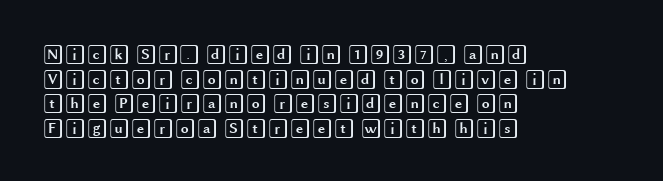
Q: Is the text italic (slanted)? A: No, it is upright.
Q: Is the text underlined? A: No.
Q: How is the paragraph aligned? A: Left-aligned.
Q: Is the spacing between letters normal or unusually wide? A: Normal.
